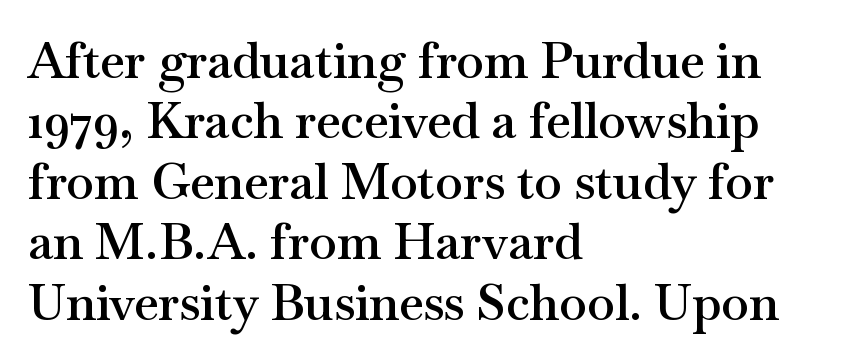
{"serif": "yes", "italic": "no", "bold": "semi", "weight": "semibold", "width": "wide", "stroke_contrast": "medium", "x_height": "small", "monospaced": "no", "underline": "no", "align": "left", "line_spacing_ratio": 1.21, "letter_spacing": "normal", "letter_spacing_em": 0.0, "glyph_px": 50}
